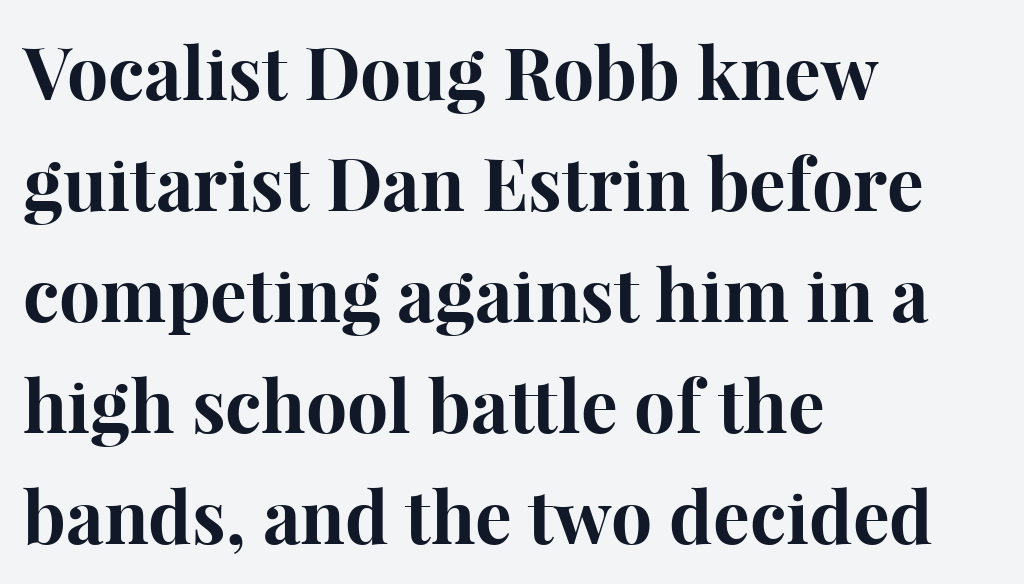
The designer went with a serif here, giving each stem small feet. The letters sit at their default tracking, neither squeezed nor spread. Each row of text sits above clean, open space. On the weight axis this lands at bold, roughly 700. Is this a fixed-width face? No — the glyphs have proportional, varying widths. Italic: no, the glyphs are upright roman.
